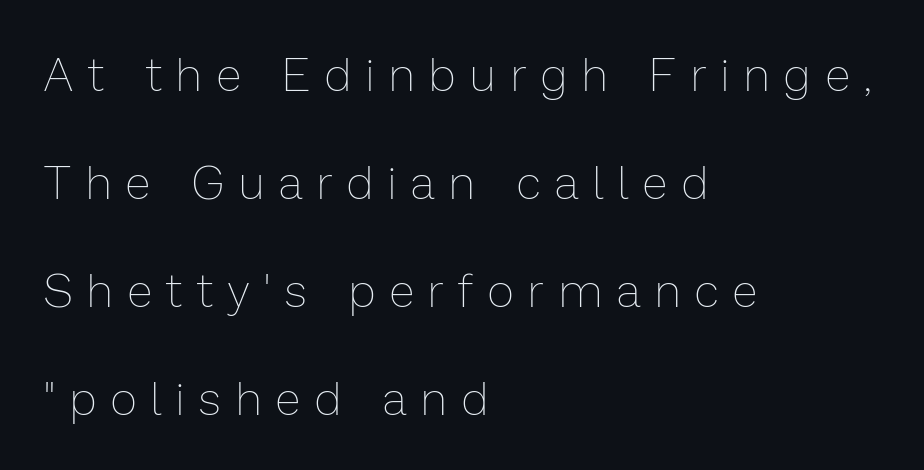
Is the letter spacing exaggerated? Yes — the characters are pushed far apart. A roman cut, with each character standing at attention. Note the varied advance widths — an 'i' is clearly narrower than an 'm'. Horizontal alignment here is leftward, the default for most running prose.
